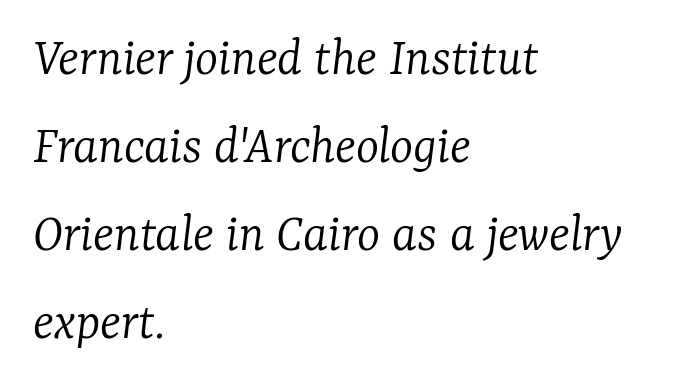
The image shows 55 px light serif type, italic (leaning right); set left-aligned, normal line spacing (1.6x), normal letter spacing, not underlined; low stroke contrast and a medium x-height.
